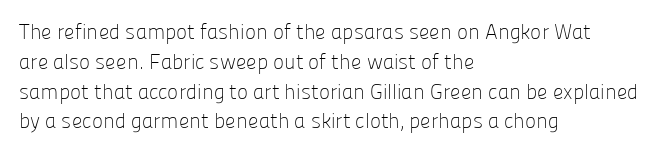
Q: Is the text bold? A: No.
Q: Is the text italic (slanted)? A: No, it is upright.
Q: Is the text underlined? A: No.
Q: How is the paragraph aligned? A: Left-aligned.
Q: Is the spacing between letters normal or unusually wide? A: Normal.
Q: Is the spacing between lines tight, normal or loose? A: Normal.
